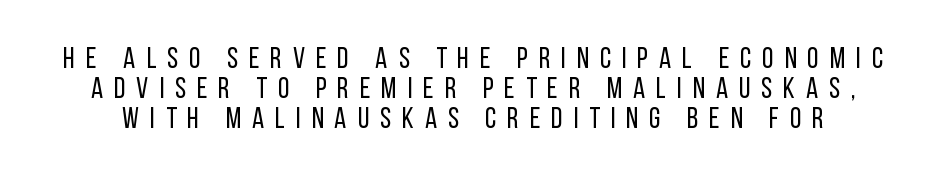
Q: Is the text bold? A: No.
Q: Is the text italic (slanted)? A: No, it is upright.
Q: Is the typeface a serif or a sans-serif typeface? A: Sans-serif.
Q: Is the text underlined? A: No.
Q: Is the spacing between letters normal or unusually wide? A: Unusually wide.
Q: Is the spacing between lines tight, normal or loose? A: Tight.
Q: Width (condensed, normal, or wide)? A: Condensed.
Q: Stroke contrast? A: Low.
Q: x-height? A: Large.
Q: Monospaced? A: No.
